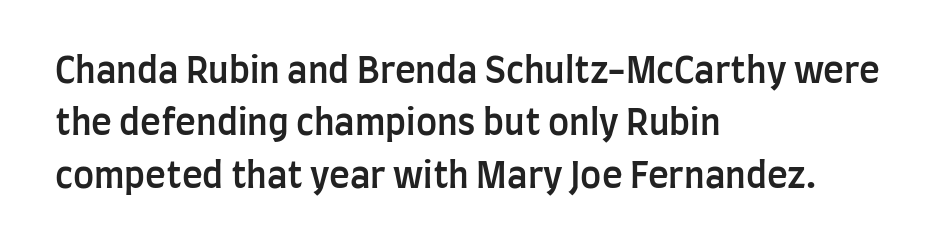
The image shows 35 px semibold, condensed sans-serif type, upright; set left-aligned, normal line spacing (1.5x), normal letter spacing, not underlined; low stroke contrast and a large x-height.
